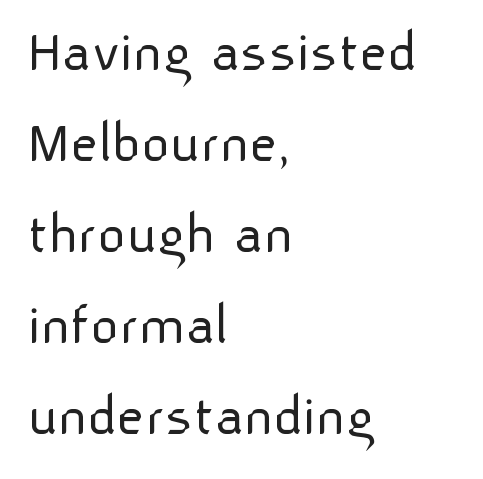
The image shows 61 px light sans-serif type, upright; set left-aligned, normal line spacing (1.49x), normal letter spacing, not underlined; low stroke contrast and a medium x-height.
